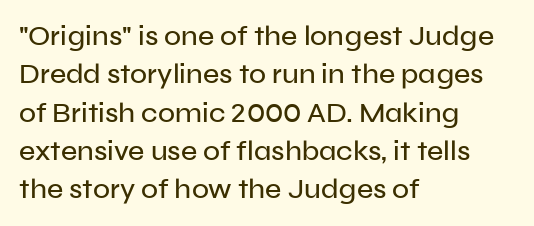
Each letter keeps its own natural width here, so spacing adapts to shape. Just letters on the line, the space beneath them empty. Reading down the column, the eye jumps a familiar distance to each next line. What stands out about the letter spacing? Nothing — it is the standard amount.
